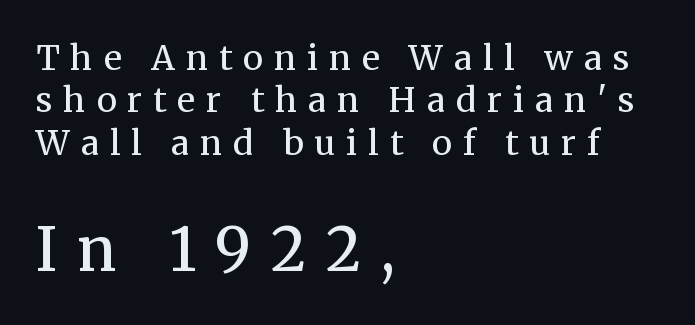
Q: Is the text bold? A: No.
Q: Is the text italic (slanted)? A: No, it is upright.
Q: Is the typeface a serif or a sans-serif typeface? A: Serif.
Q: Is the text underlined? A: No.
Q: How is the paragraph aligned? A: Left-aligned.
Q: Is the spacing between letters normal or unusually wide? A: Unusually wide.
Q: Is the spacing between lines tight, normal or loose? A: Normal.
Q: Which block of text is set in a larger size, the first (top) or the second (bottom)? A: The second (bottom) one.
Q: Width (condensed, normal, or wide)? A: Normal.
Q: Stroke contrast? A: Medium.
Q: x-height? A: Medium.
Q: Monospaced? A: No.
